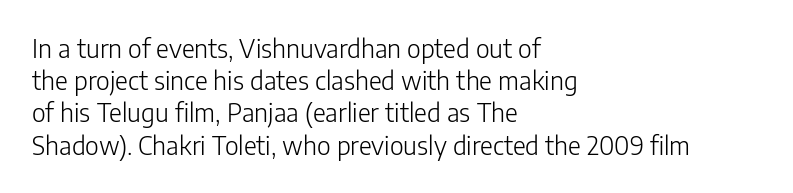
{"italic": "no", "bold": "no", "underline": "no", "align": "left", "line_spacing": "normal", "line_spacing_ratio": 1.29, "letter_spacing": "normal", "letter_spacing_em": 0.0, "glyph_px": 25}
